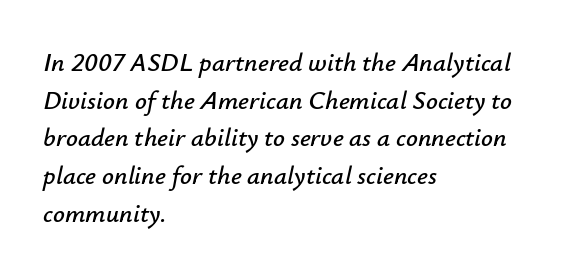
Q: Is the text italic (slanted)? A: Yes, it leans right by about 12 degrees.
Q: Is the text underlined? A: No.
Q: How is the paragraph aligned? A: Left-aligned.
Q: Is the spacing between letters normal or unusually wide? A: Normal.
Q: Is the spacing between lines tight, normal or loose? A: Normal.
